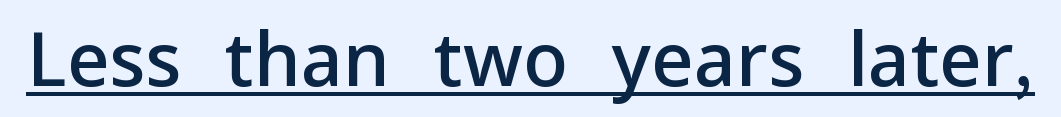
Q: Is the text bold? A: Semi-bold.
Q: Is the text italic (slanted)? A: No, it is upright.
Q: Is the typeface a serif or a sans-serif typeface? A: Sans-serif.
Q: Is the text underlined? A: Yes.
Q: Is the spacing between letters normal or unusually wide? A: Normal.
Q: Width (condensed, normal, or wide)? A: Normal.
Q: Stroke contrast? A: Low.
Q: x-height? A: Medium.
Q: Monospaced? A: No.
